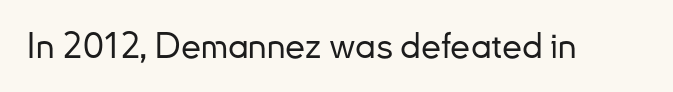
The image shows 36 px sans-serif type, upright; set normal letter spacing, not underlined; low stroke contrast and a small x-height.
